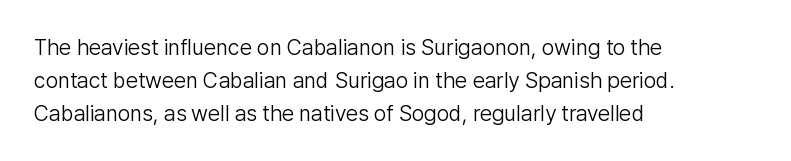
{"italic": "no", "bold": "no", "underline": "no", "align": "left", "line_spacing": "normal", "line_spacing_ratio": 1.5, "letter_spacing": "normal", "letter_spacing_em": 0.0, "glyph_px": 22}
